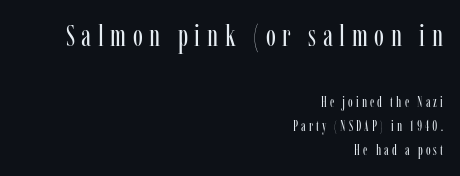
The image shows 30 px regular-weight, condensed serif type, upright; set right-aligned, line spacing 1.72x, unusually wide letter spacing (+0.22 em), not underlined; the first (top) block is 2.14x larger; low stroke contrast and a medium x-height.
